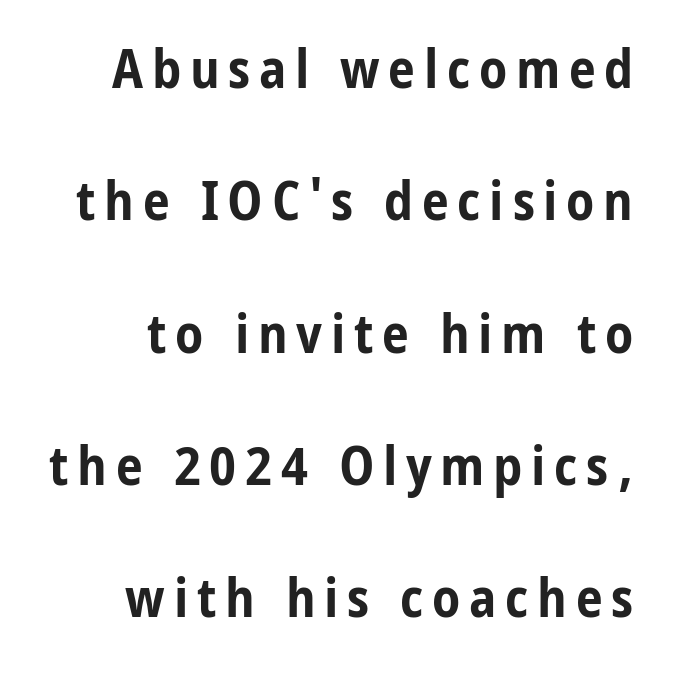
Q: Is the text bold? A: Yes.
Q: Is the text italic (slanted)? A: No, it is upright.
Q: Is the typeface a serif or a sans-serif typeface? A: Sans-serif.
Q: Is the text underlined? A: No.
Q: Is the spacing between lines tight, normal or loose? A: Loose.
Q: Width (condensed, normal, or wide)? A: Condensed.
Q: Stroke contrast? A: Low.
Q: x-height? A: Medium.
Q: Monospaced? A: No.
